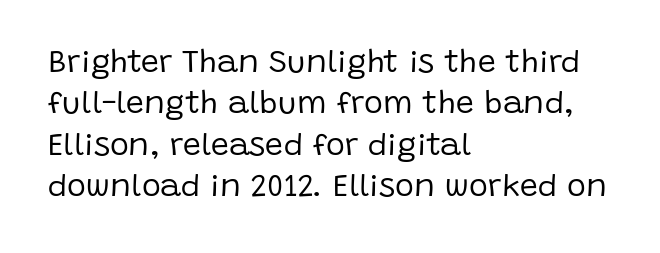
Honestly, the row spacing looks completely unremarkable. This sample uses a sans-serif face. Here the designer chose a conventional face with non-uniform glyph widths. No chunkiness to these letters — they're not bold. Line starts are locked; line ends wander.
